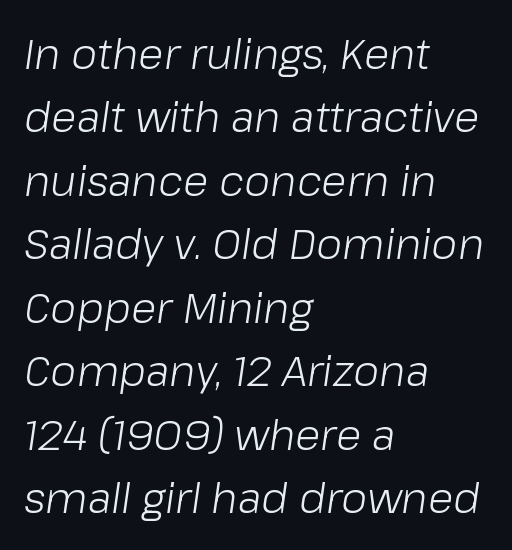
The image shows 42 px light type, italic (leaning right); set left-aligned, normal line spacing (1.51x), normal letter spacing, not underlined; low stroke contrast and a medium x-height.
